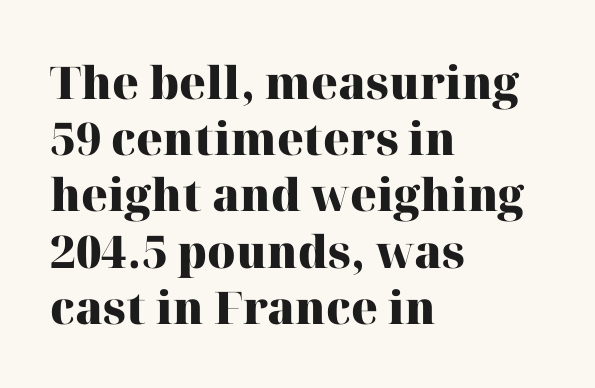
{"serif": "yes", "italic": "no", "bold": "yes", "weight": "heavy", "width": "normal", "stroke_contrast": "high", "x_height": "medium", "monospaced": "no", "underline": "no", "align": "left", "line_spacing": "normal", "line_spacing_ratio": 1.25, "letter_spacing": "normal", "letter_spacing_em": 0.0, "glyph_px": 45}
